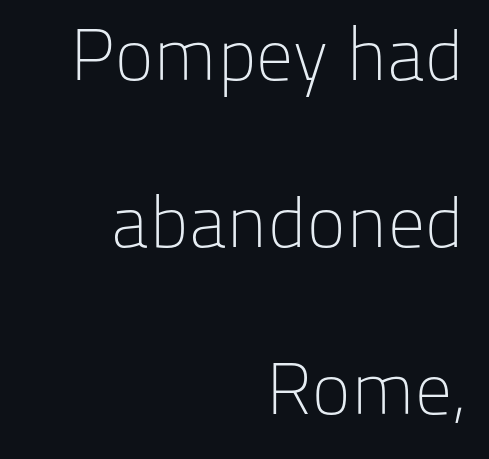
Q: Is the text bold? A: No.
Q: Is the text italic (slanted)? A: No, it is upright.
Q: Is the typeface a serif or a sans-serif typeface? A: Sans-serif.
Q: Is the text underlined? A: No.
Q: How is the paragraph aligned? A: Right-aligned.
Q: Is the spacing between letters normal or unusually wide? A: Normal.
Q: Is the spacing between lines tight, normal or loose? A: Loose.
Q: Width (condensed, normal, or wide)? A: Normal.
Q: Stroke contrast? A: Low.
Q: x-height? A: Medium.
Q: Monospaced? A: No.
